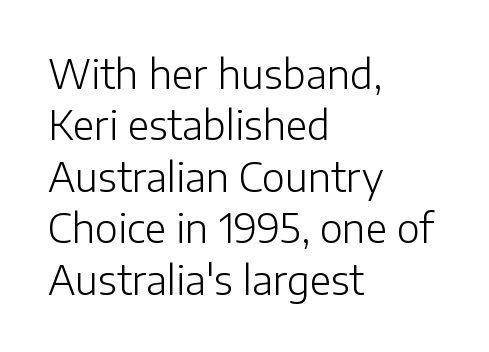
{"serif": "no", "italic": "no", "bold": "no", "weight": "light", "width": "normal", "stroke_contrast": "low", "x_height": "medium", "monospaced": "no", "underline": "no", "align": "left", "line_spacing": "normal", "line_spacing_ratio": 1.32, "letter_spacing": "normal", "letter_spacing_em": 0.0, "glyph_px": 39}
